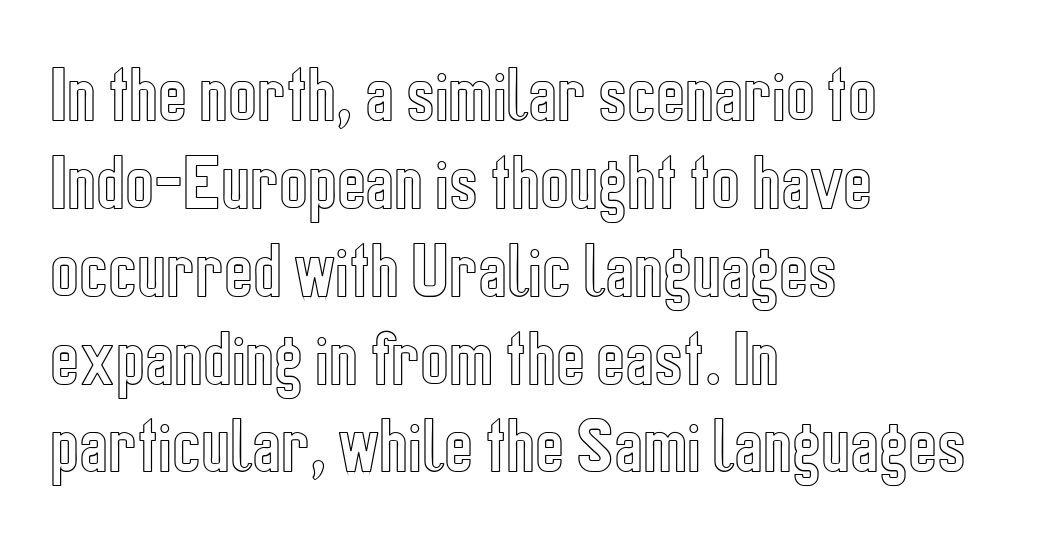
Q: Is the text italic (slanted)? A: No, it is upright.
Q: Is the text underlined? A: No.
Q: How is the paragraph aligned? A: Left-aligned.
Q: Is the spacing between letters normal or unusually wide? A: Normal.
Q: Is the spacing between lines tight, normal or loose? A: Normal.
Q: Width (condensed, normal, or wide)? A: Condensed.
Q: x-height? A: Medium.
Q: Monospaced? A: No.
